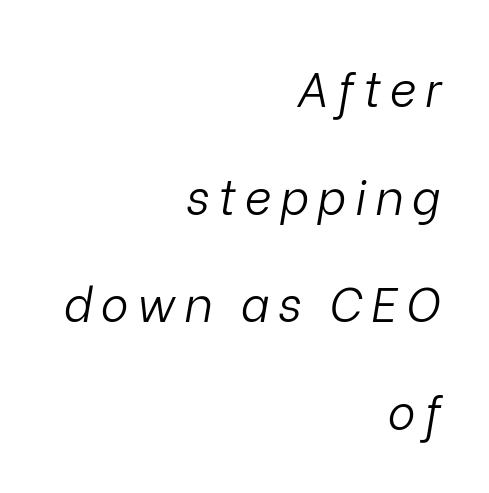
Q: Is the text bold? A: No.
Q: Is the text italic (slanted)? A: Yes, it leans right by about 9 degrees.
Q: Is the text underlined? A: No.
Q: How is the paragraph aligned? A: Right-aligned.
Q: Is the spacing between lines tight, normal or loose? A: Loose.
Q: Width (condensed, normal, or wide)? A: Normal.
Q: Stroke contrast? A: Low.
Q: x-height? A: Medium.
Q: Monospaced? A: No.
